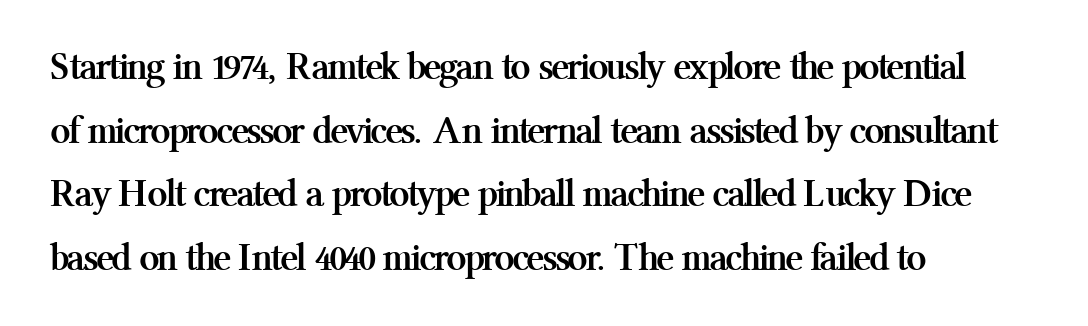
{"serif": "yes", "italic": "no", "bold": "yes", "weight": "semibold", "width": "normal", "stroke_contrast": "medium", "x_height": "medium", "monospaced": "no", "underline": "no", "align": "left", "line_spacing": "normal", "line_spacing_ratio": 1.59, "letter_spacing": "normal", "letter_spacing_em": 0.0, "glyph_px": 40}
